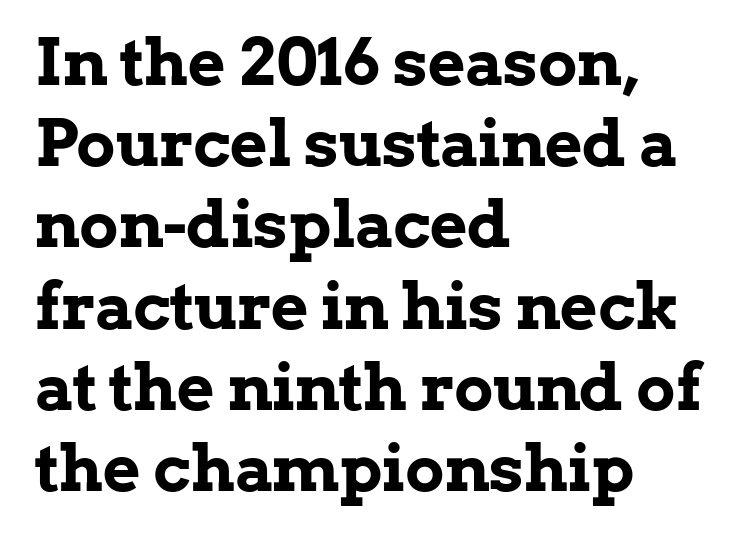
The image shows 65 px bold serif type, upright; set left-aligned, normal line spacing (1.25x), normal letter spacing, not underlined; low stroke contrast and a medium x-height.
